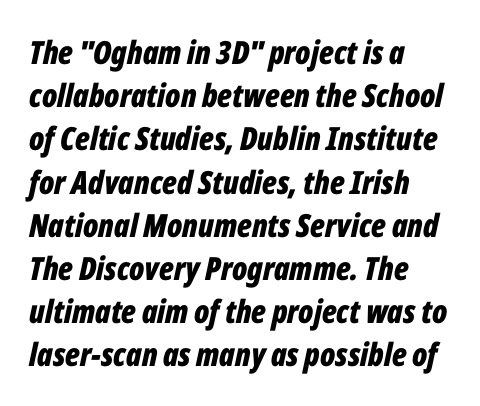
The image shows 32 px bold, condensed type, italic (leaning right); set left-aligned, normal line spacing (1.35x), normal letter spacing, not underlined; low stroke contrast and a medium x-height.
